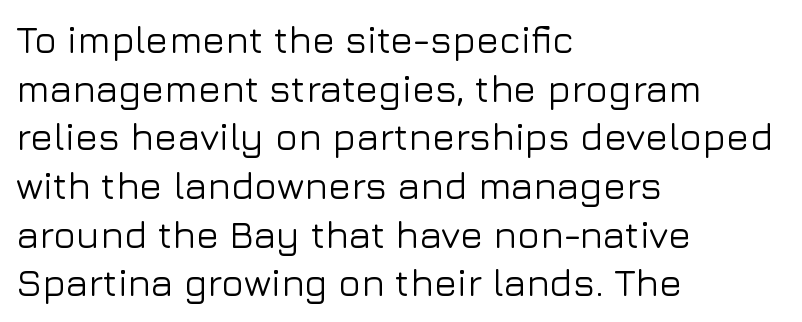
Check the space under the baseline: it is left empty. A typesetter would mark this as roman, not italic. Summary of vertical rhythm: regular, with standard interline spacing. In CSS terms this would be text-align: left. Observe the ordinary spacing: letters are neighbours, not strangers.
